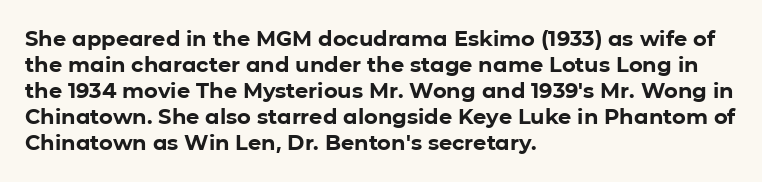
Q: Is the text bold? A: Yes.
Q: Is the text italic (slanted)? A: No, it is upright.
Q: Is the text underlined? A: No.
Q: How is the paragraph aligned? A: Left-aligned.
Q: Is the spacing between letters normal or unusually wide? A: Normal.
